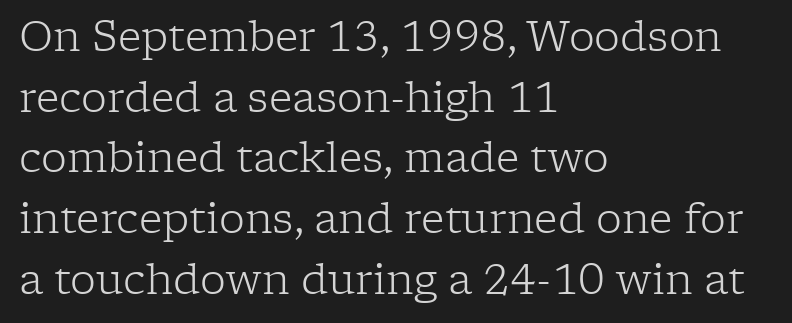
The letterforms sit at book weight or below. The font's upright variant was chosen for this text. Inter-character spacing is left at the font's built-in metrics. What kind of face is this? One with serifs. Casual observation: everything's shoved over to the left. Each new line begins a customary step beneath the previous one.
